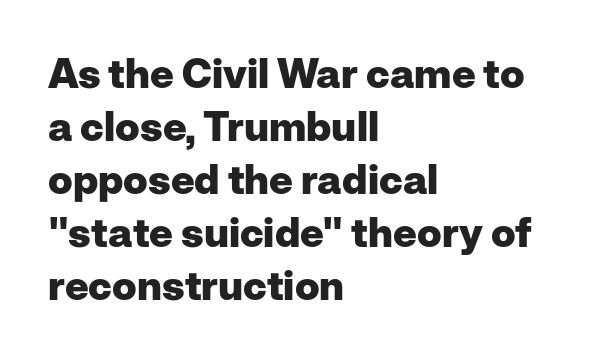
The image shows 41 px heavy sans-serif type, upright; set left-aligned, normal line spacing (1.29x), normal letter spacing, not underlined; low stroke contrast and a medium x-height.
